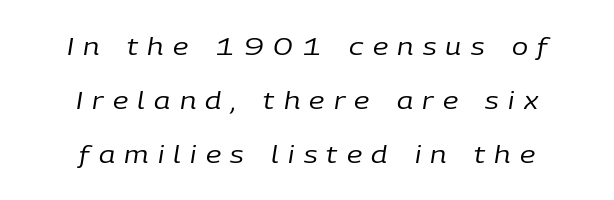
Q: Is the text bold? A: No.
Q: Is the text italic (slanted)? A: Yes, it leans right by about 9 degrees.
Q: Is the text underlined? A: No.
Q: How is the paragraph aligned? A: Centered.
Q: Is the spacing between letters normal or unusually wide? A: Unusually wide.
Q: Is the spacing between lines tight, normal or loose? A: Loose.
